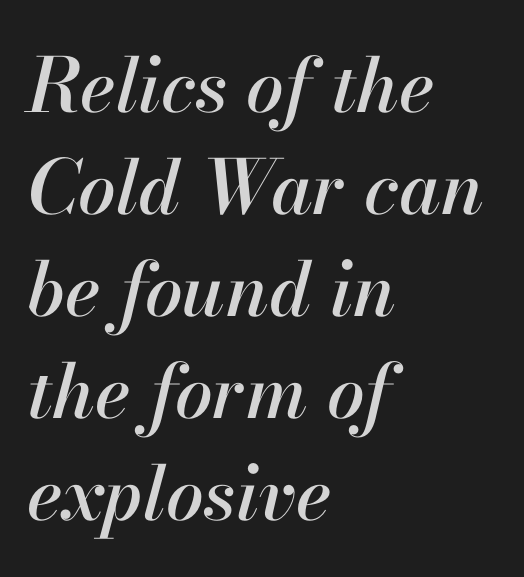
Q: Is the text italic (slanted)? A: Yes, it leans right by about 13 degrees.
Q: Is the text underlined? A: No.
Q: How is the paragraph aligned? A: Left-aligned.
Q: Is the spacing between letters normal or unusually wide? A: Normal.
Q: Is the spacing between lines tight, normal or loose? A: Normal.
Q: Width (condensed, normal, or wide)? A: Normal.
Q: Stroke contrast? A: High.
Q: x-height? A: Small.
Q: Monospaced? A: No.
